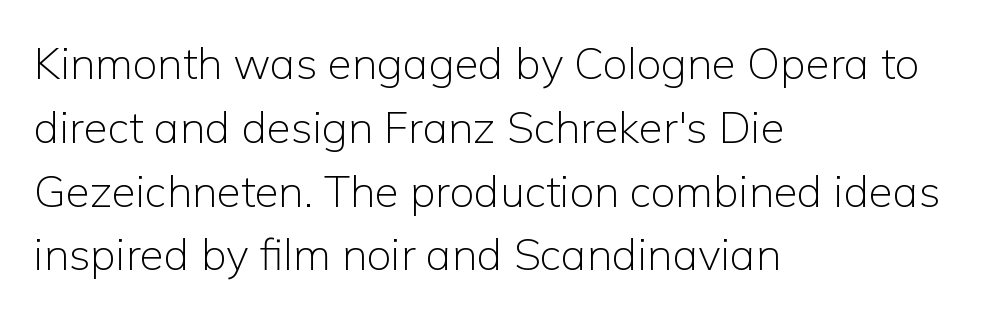
{"serif": "no", "italic": "no", "bold": "no", "weight": "light", "width": "normal", "stroke_contrast": "low", "x_height": "medium", "monospaced": "no", "underline": "no", "align": "left", "line_spacing": "normal", "line_spacing_ratio": 1.45, "letter_spacing": "normal", "letter_spacing_em": 0.0, "glyph_px": 44}
